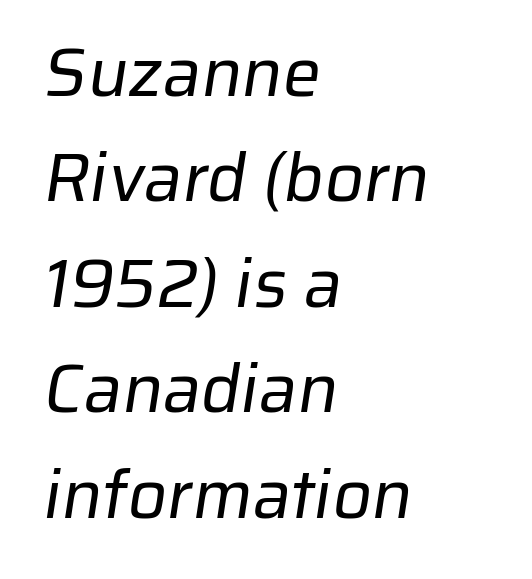
Q: Is the text bold? A: No.
Q: Is the typeface a serif or a sans-serif typeface? A: Sans-serif.
Q: Is the text underlined? A: No.
Q: How is the paragraph aligned? A: Left-aligned.
Q: Is the spacing between letters normal or unusually wide? A: Normal.
Q: Is the spacing between lines tight, normal or loose? A: Normal.
Q: Width (condensed, normal, or wide)? A: Normal.
Q: Stroke contrast? A: Low.
Q: x-height? A: Medium.
Q: Monospaced? A: No.
